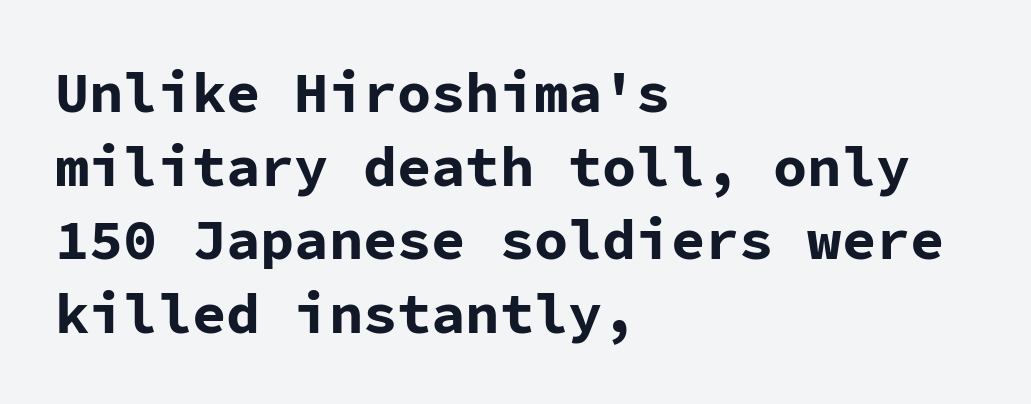
Q: Is the text bold? A: Yes.
Q: Is the text italic (slanted)? A: No, it is upright.
Q: Is the typeface a serif or a sans-serif typeface? A: Sans-serif.
Q: Is the text underlined? A: No.
Q: How is the paragraph aligned? A: Left-aligned.
Q: Is the spacing between letters normal or unusually wide? A: Normal.
Q: Is the spacing between lines tight, normal or loose? A: Normal.
Q: Width (condensed, normal, or wide)? A: Normal.
Q: Stroke contrast? A: Low.
Q: x-height? A: Medium.
Q: Monospaced? A: Yes.
